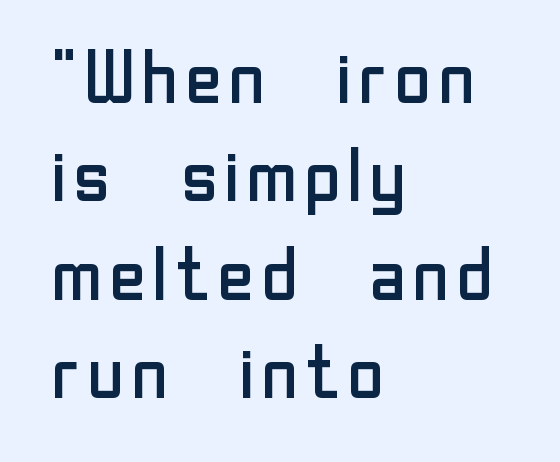
The image shows 74 px regular-weight sans-serif type, upright; set left-aligned, normal line spacing (1.33x), normal letter spacing, not underlined; low stroke contrast and a medium x-height.
